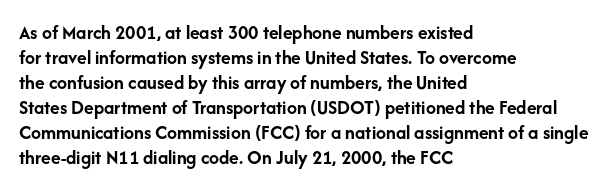
The image shows 20 px bold type, upright; set left-aligned, normal line spacing (1.25x), normal letter spacing, not underlined.
